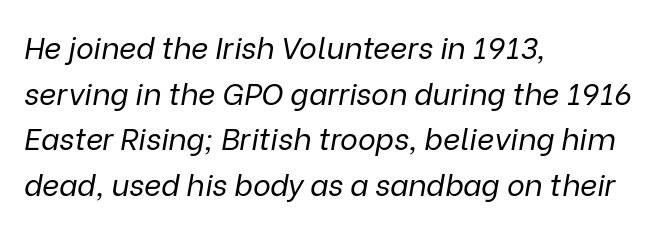
{"italic": "yes", "lean": "right", "slant_degrees": 9, "bold": "no", "weight": "regular", "width": "normal", "stroke_contrast": "low", "x_height": "medium", "monospaced": "no", "underline": "no", "align": "left", "line_spacing": "normal", "line_spacing_ratio": 1.52, "letter_spacing": "normal", "letter_spacing_em": 0.0, "glyph_px": 30}
